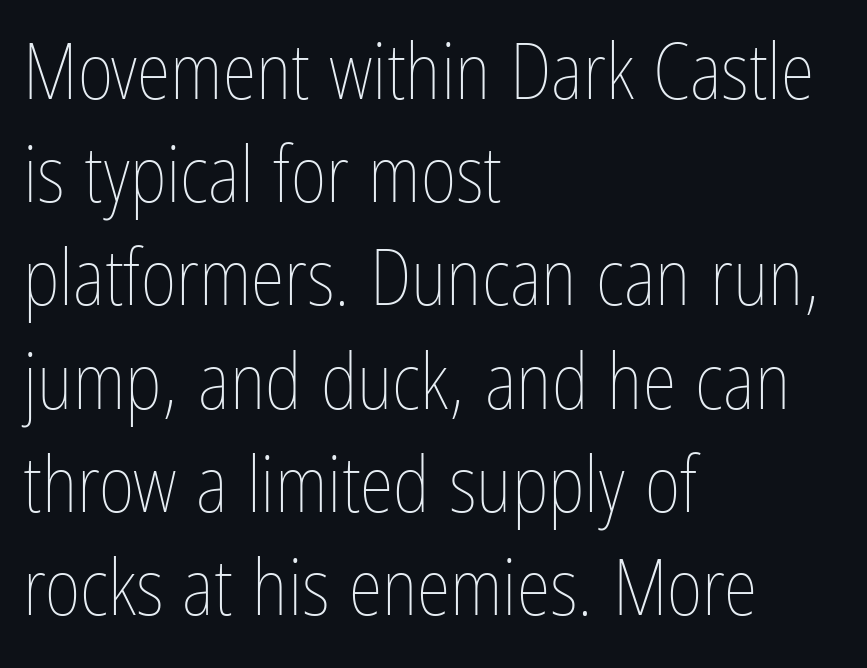
The image shows 77 px thin, condensed type, upright; set left-aligned, normal line spacing (1.34x), normal letter spacing, not underlined; low stroke contrast and a medium x-height.
